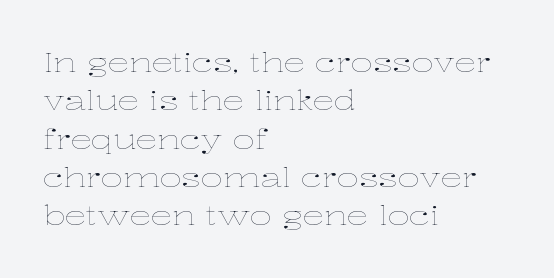
Q: Is the text bold? A: No.
Q: Is the text italic (slanted)? A: No, it is upright.
Q: Is the text underlined? A: No.
Q: How is the paragraph aligned? A: Left-aligned.
Q: Is the spacing between letters normal or unusually wide? A: Normal.
Q: Is the spacing between lines tight, normal or loose? A: Normal.
